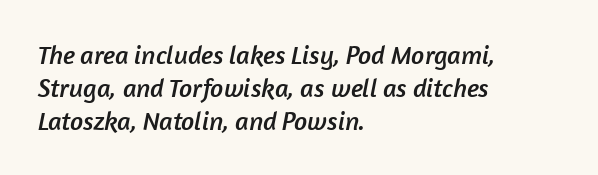
The image shows 26 px text type; set left-aligned, normal line spacing (1.26x), normal letter spacing, not underlined.
